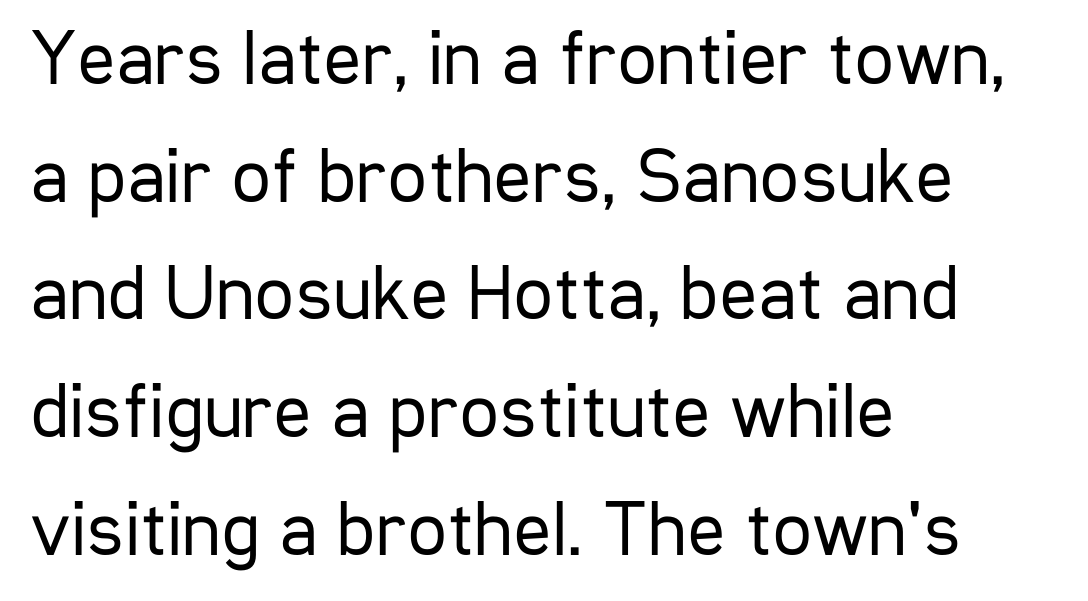
You could call the tracking neutral — neither tight nor loose. Horizontal bands of white between lines are of average thickness. If you drew a line through each stem, it would be perfectly vertical. The text was rendered using a sans face with plain stroke endings.
